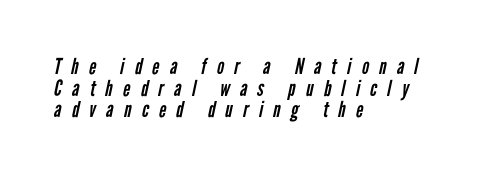
{"bold": "no", "underline": "no", "align": "left", "line_spacing": "tight", "line_spacing_ratio": 0.98, "letter_spacing": "wide", "letter_spacing_em": 0.47, "glyph_px": 22}
